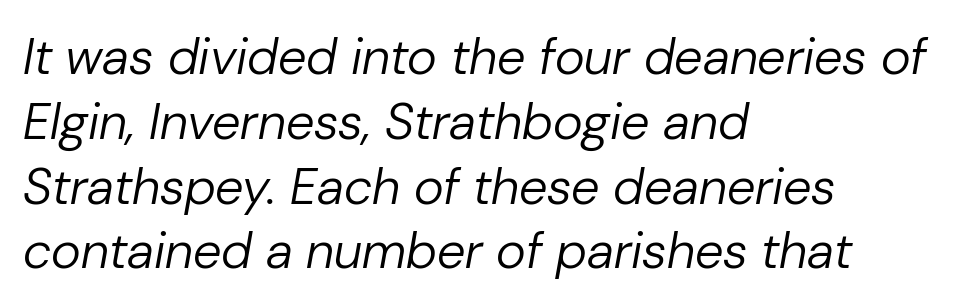
Q: Is the text bold? A: No.
Q: Is the text italic (slanted)? A: Yes, it leans right by about 10 degrees.
Q: Is the text underlined? A: No.
Q: How is the paragraph aligned? A: Left-aligned.
Q: Is the spacing between letters normal or unusually wide? A: Normal.
Q: Is the spacing between lines tight, normal or loose? A: Normal.
Q: Width (condensed, normal, or wide)? A: Normal.
Q: Stroke contrast? A: Low.
Q: x-height? A: Medium.
Q: Monospaced? A: No.
